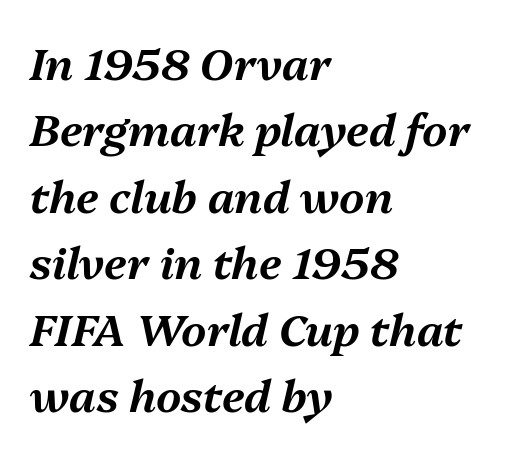
The vertical gap from one line to the next is medium. Is this a fixed-width face? No — the glyphs have proportional, varying widths. A typesetter would call this zero additional tracking. All the whitespace from short lines collects on the right.
